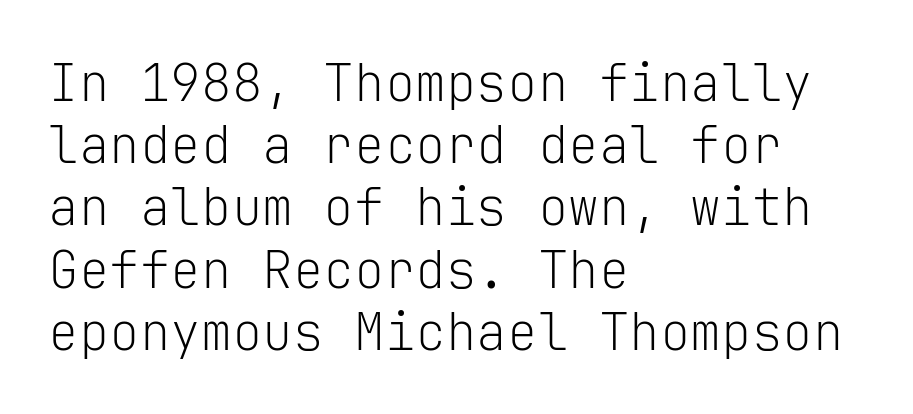
Q: Is the text bold? A: No.
Q: Is the text italic (slanted)? A: No, it is upright.
Q: Is the typeface a serif or a sans-serif typeface? A: Sans-serif.
Q: Is the text underlined? A: No.
Q: How is the paragraph aligned? A: Left-aligned.
Q: Is the spacing between letters normal or unusually wide? A: Normal.
Q: Width (condensed, normal, or wide)? A: Normal.
Q: Stroke contrast? A: Low.
Q: x-height? A: Medium.
Q: Monospaced? A: Yes.
